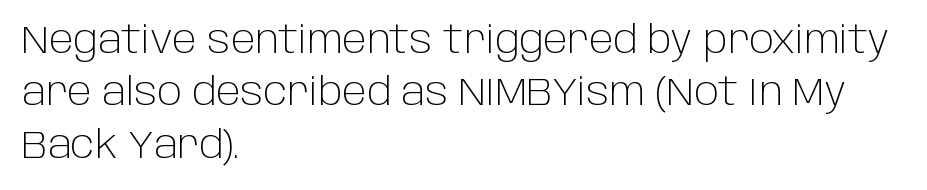
The type is set solid horizontally, with unmodified tracking. Weight: not bold — regular or lighter. A typesetter would mark this as roman, not italic. Summary of vertical rhythm: regular, with standard interline spacing.
